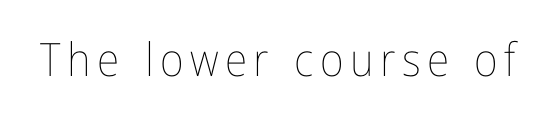
{"italic": "no", "bold": "no", "weight": "thin", "width": "condensed", "stroke_contrast": "low", "x_height": "medium", "monospaced": "no", "underline": "no", "glyph_px": 46}
